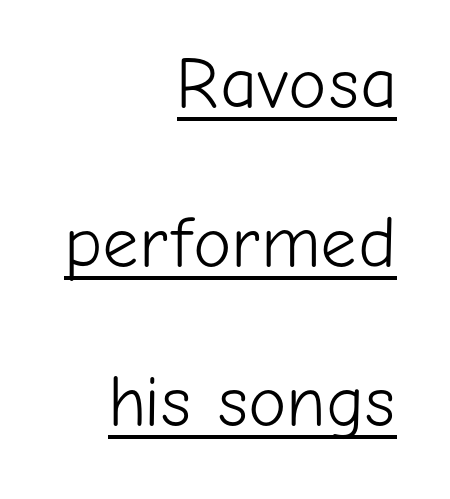
The image shows 72 px light sans-serif type, upright; set right-aligned, loose line spacing (2.21x), normal letter spacing, underlined; low stroke contrast and a medium x-height.
